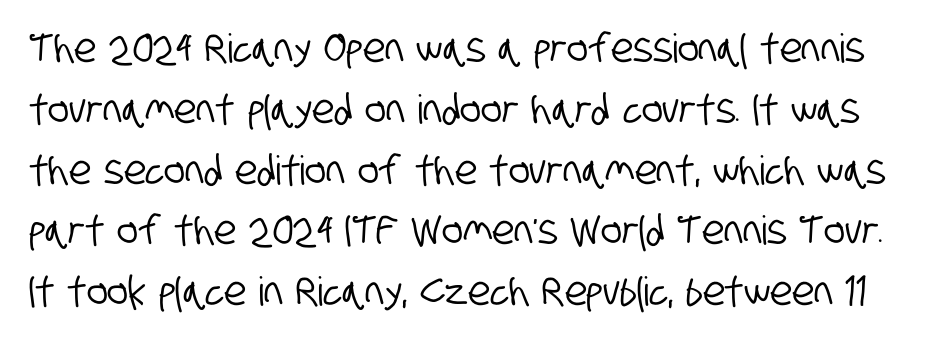
Q: Is the typeface a serif or a sans-serif typeface? A: Sans-serif.
Q: Is the text underlined? A: No.
Q: Is the spacing between letters normal or unusually wide? A: Normal.
Q: Is the spacing between lines tight, normal or loose? A: Normal.
Q: Width (condensed, normal, or wide)? A: Condensed.
Q: Stroke contrast? A: Low.
Q: x-height? A: Large.
Q: Monospaced? A: No.
